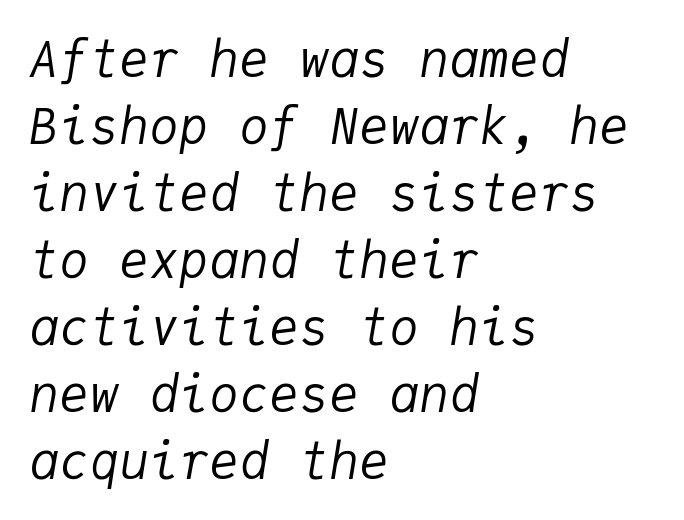
The image shows 50 px regular-weight type, italic (leaning right), monospaced; set left-aligned, normal line spacing (1.34x), normal letter spacing, not underlined; low stroke contrast and a medium x-height.
